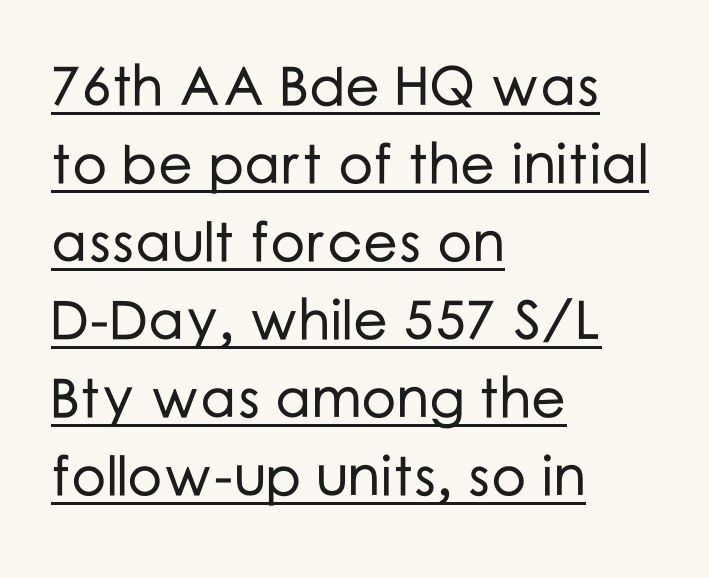
{"serif": "no", "italic": "no", "width": "normal", "stroke_contrast": "low", "x_height": "medium", "monospaced": "no", "underline": "yes", "align": "left", "line_spacing": "normal", "line_spacing_ratio": 1.42, "letter_spacing": "normal", "letter_spacing_em": 0.0, "glyph_px": 55}
